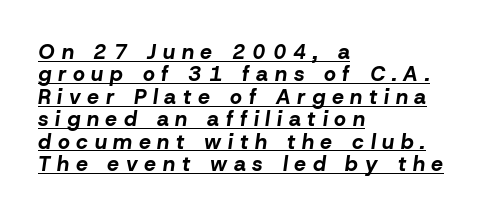
Q: Is the text bold? A: Yes.
Q: Is the text italic (slanted)? A: Yes, it leans right by about 8 degrees.
Q: Is the text underlined? A: Yes.
Q: How is the paragraph aligned? A: Left-aligned.
Q: Is the spacing between letters normal or unusually wide? A: Unusually wide.
Q: Is the spacing between lines tight, normal or loose? A: Tight.
